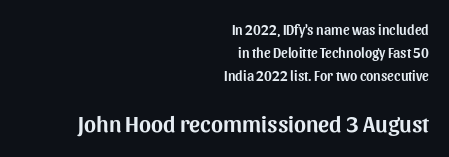
{"italic": "no", "underline": "no", "align": "right", "line_spacing": "normal", "line_spacing_ratio": 1.65, "letter_spacing": "normal", "letter_spacing_em": 0.0, "larger_block": "second", "size_ratio": 1.64, "glyph_px": 23}
